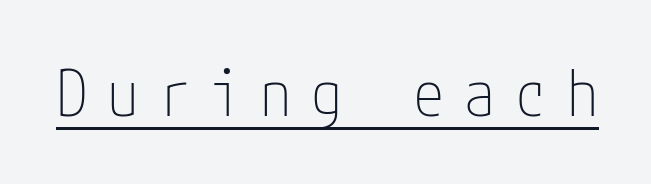
The image shows 63 px thin, condensed sans-serif type, upright; set unusually wide letter spacing (+0.31 em), underlined; low stroke contrast and a medium x-height.
